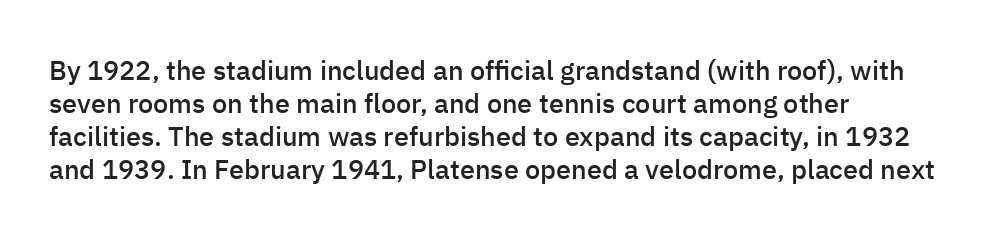
{"italic": "no", "bold": "semi", "underline": "no", "align": "left", "line_spacing_ratio": 1.22, "letter_spacing": "normal", "letter_spacing_em": 0.0, "glyph_px": 27}
